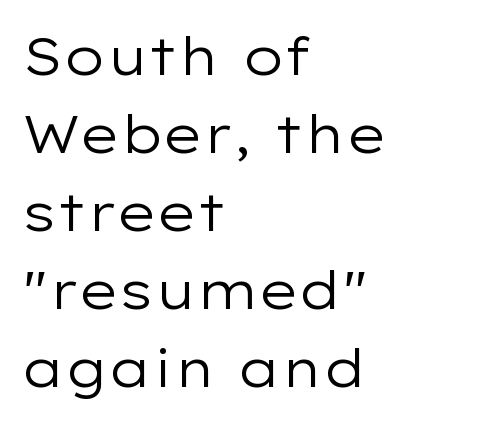
{"serif": "no", "italic": "no", "bold": "no", "weight": "regular", "width": "wide", "stroke_contrast": "low", "x_height": "medium", "monospaced": "no", "underline": "no", "align": "left", "line_spacing": "normal", "line_spacing_ratio": 1.47, "letter_spacing": "normal", "letter_spacing_em": 0.0, "glyph_px": 53}
